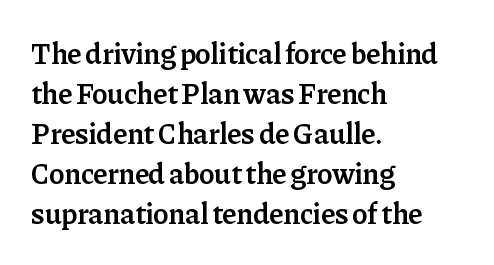
Only glyphs here, with clear space below each row. What kind of face is this? One with serifs. Spacing verdict: proportional, widths tailored to each character. If you drew a line through each stem, it would be perfectly vertical. In CSS terms this would be text-align: left. What's the leading like? Ordinary, nothing unusual.
